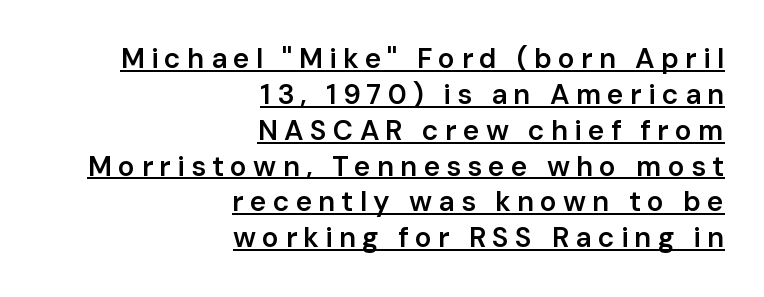
The image shows 28 px semibold sans-serif type, upright; set right-aligned, normal line spacing (1.28x), unusually wide letter spacing (+0.22 em), underlined; low stroke contrast and a medium x-height.
